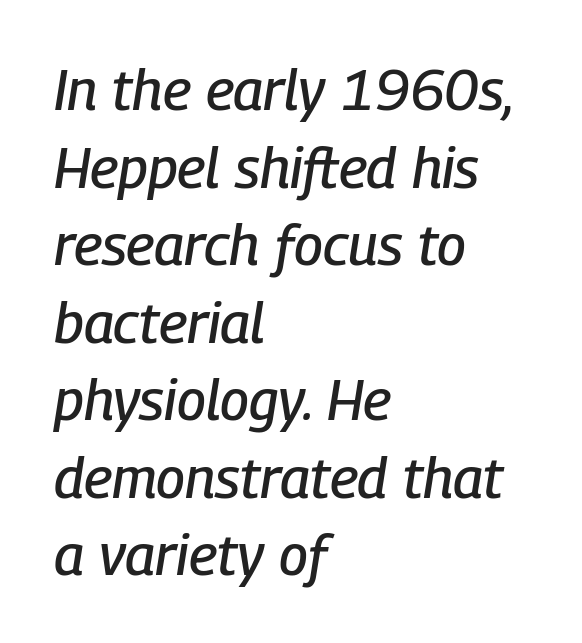
Typeset ragged right — the left edge is the straight one. Notice how descenders clear the ascenders below comfortably — that's standard leading. The whole block is typeset with a tilt. This sample has the flowing, uneven cadence of proportional lettering. The zone under the glyphs is completely vacant.
